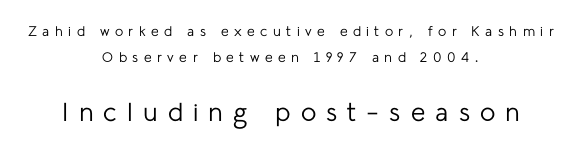
{"italic": "no", "bold": "no", "underline": "no", "align": "center", "line_spacing_ratio": 1.88, "letter_spacing": "wide", "letter_spacing_em": 0.39, "larger_block": "second", "size_ratio": 1.86, "glyph_px": 26}
